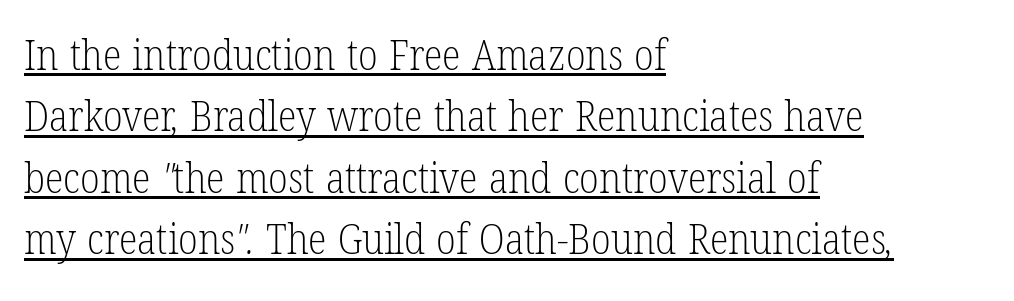
{"serif": "yes", "bold": "no", "weight": "light", "width": "condensed", "stroke_contrast": "low", "x_height": "medium", "monospaced": "no", "underline": "yes", "align": "left", "line_spacing": "normal", "line_spacing_ratio": 1.43, "letter_spacing": "normal", "letter_spacing_em": 0.0, "glyph_px": 43}
